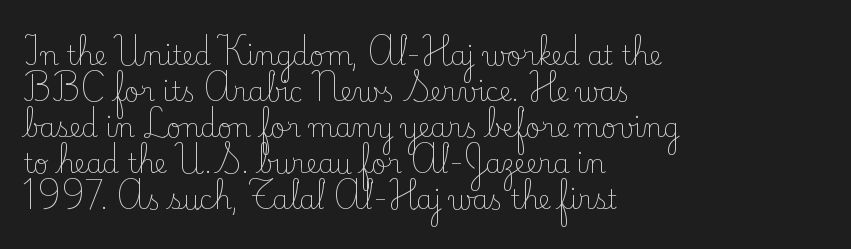
Q: Is the text bold? A: No.
Q: Is the text italic (slanted)? A: No, it is upright.
Q: Is the text underlined? A: No.
Q: How is the paragraph aligned? A: Left-aligned.
Q: Is the spacing between letters normal or unusually wide? A: Normal.
Q: Is the spacing between lines tight, normal or loose? A: Normal.
